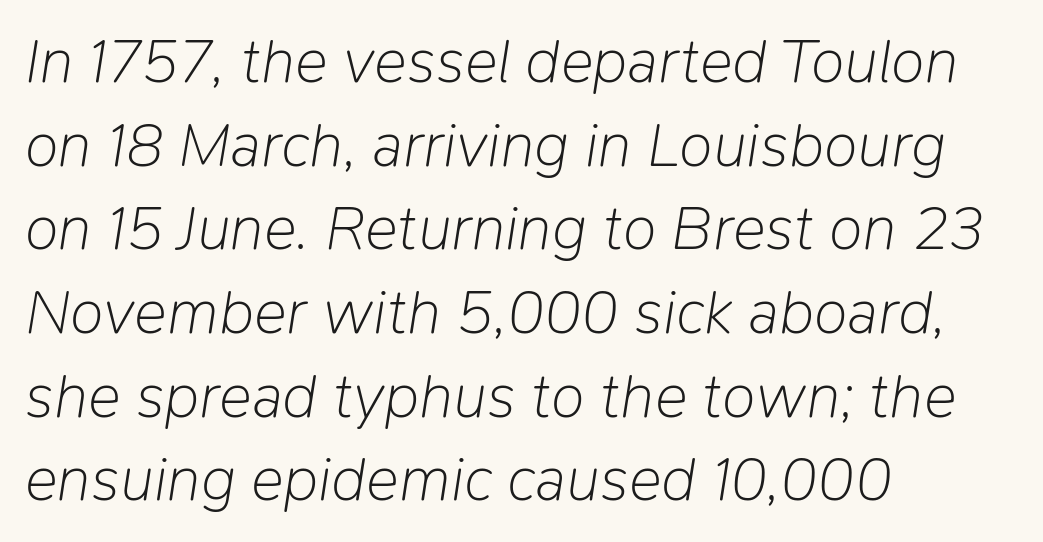
Q: Is the text bold? A: No.
Q: Is the text italic (slanted)? A: Yes, it leans right by about 9 degrees.
Q: Is the text underlined? A: No.
Q: How is the paragraph aligned? A: Left-aligned.
Q: Is the spacing between letters normal or unusually wide? A: Normal.
Q: Is the spacing between lines tight, normal or loose? A: Normal.
Q: Width (condensed, normal, or wide)? A: Normal.
Q: Stroke contrast? A: Low.
Q: x-height? A: Medium.
Q: Monospaced? A: No.
